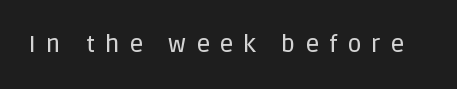
The image shows 24 px text type, upright; set unusually wide letter spacing (+0.41 em), not underlined.
